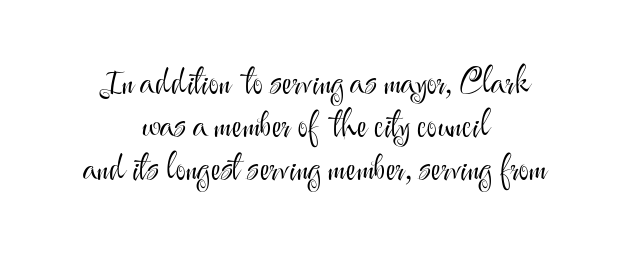
Q: Is the text bold? A: No.
Q: Is the typeface a serif or a sans-serif typeface? A: Sans-serif.
Q: Is the text underlined? A: No.
Q: How is the paragraph aligned? A: Centered.
Q: Is the spacing between letters normal or unusually wide? A: Normal.
Q: Width (condensed, normal, or wide)? A: Normal.
Q: Stroke contrast? A: Medium.
Q: x-height? A: Small.
Q: Monospaced? A: No.
